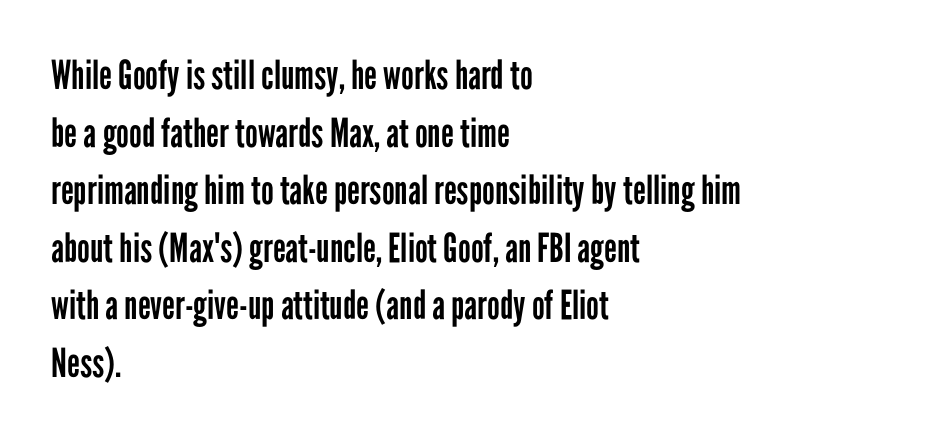
{"serif": "no", "italic": "no", "bold": "no", "weight": "regular", "width": "condensed", "stroke_contrast": "low", "x_height": "medium", "monospaced": "no", "underline": "no", "align": "left", "line_spacing": "normal", "line_spacing_ratio": 1.44, "letter_spacing": "normal", "letter_spacing_em": 0.0, "glyph_px": 40}
